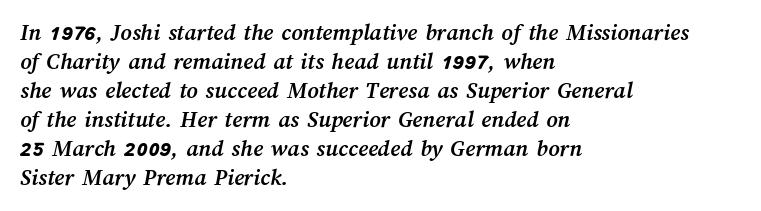
A student would call this left alignment; a typographer would say flush left, rag right. A typesetter would call this zero additional tracking. The zone under the glyphs is completely vacant. Pretty heavy lettering here — definitely bold.
